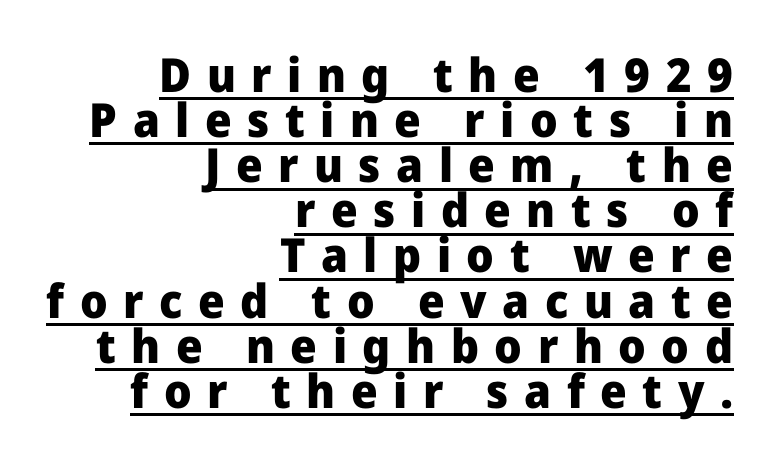
Q: Is the text bold? A: Yes.
Q: Is the text italic (slanted)? A: No, it is upright.
Q: Is the typeface a serif or a sans-serif typeface? A: Sans-serif.
Q: Is the text underlined? A: Yes.
Q: How is the paragraph aligned? A: Right-aligned.
Q: Is the spacing between letters normal or unusually wide? A: Unusually wide.
Q: Is the spacing between lines tight, normal or loose? A: Tight.
Q: Width (condensed, normal, or wide)? A: Normal.
Q: Stroke contrast? A: Low.
Q: x-height? A: Medium.
Q: Monospaced? A: No.
